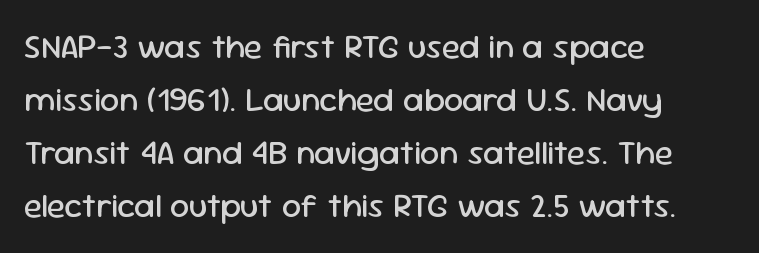
Vertical stems look standard width or narrower in stroke. Is this a sans? Yes — the strokes have no serifs. This sample uses plain, unmodified letter spacing. Horizontally, the lines are justified to the leading edge only.
